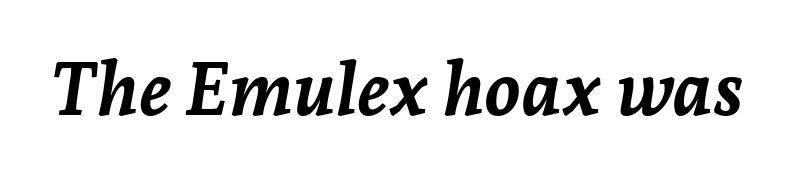
{"italic": "yes", "lean": "right", "slant_degrees": 7, "bold": "yes", "weight": "semibold", "width": "normal", "stroke_contrast": "low", "x_height": "medium", "monospaced": "no", "underline": "no", "letter_spacing": "normal", "letter_spacing_em": 0.0, "glyph_px": 73}
